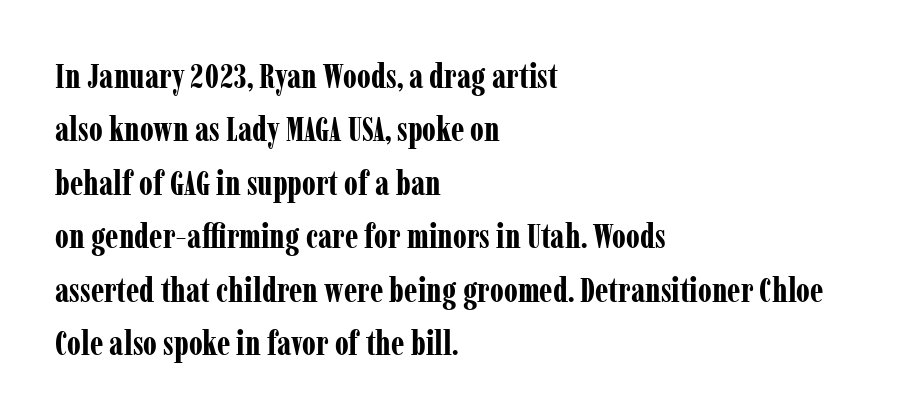
Plenty of ink on the page — the face is bold. Think of a printed novel: that variable character pitch is what you see here. Classification — serif. Does extra space separate the letters? No, they use regular spacing.
